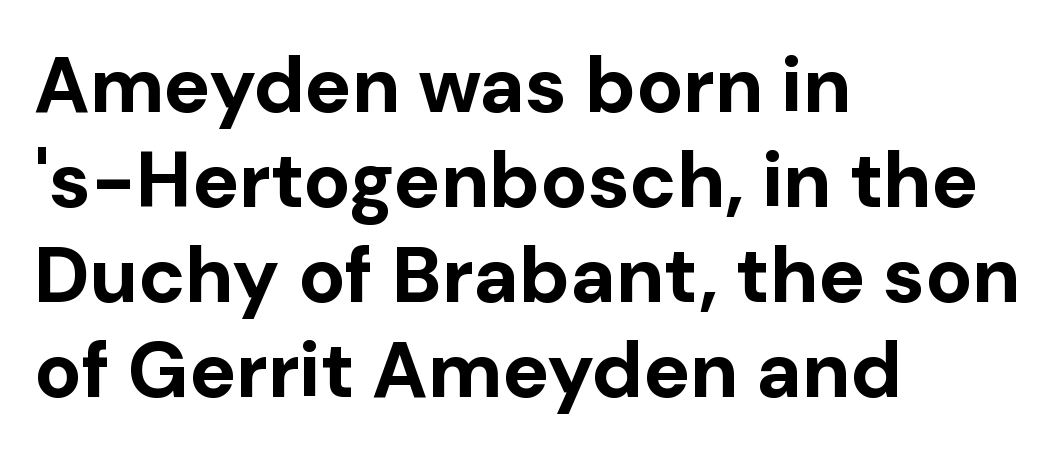
Q: Is the text bold? A: Yes.
Q: Is the text italic (slanted)? A: No, it is upright.
Q: Is the typeface a serif or a sans-serif typeface? A: Sans-serif.
Q: Is the text underlined? A: No.
Q: How is the paragraph aligned? A: Left-aligned.
Q: Is the spacing between letters normal or unusually wide? A: Normal.
Q: Width (condensed, normal, or wide)? A: Normal.
Q: Stroke contrast? A: Low.
Q: x-height? A: Medium.
Q: Monospaced? A: No.
